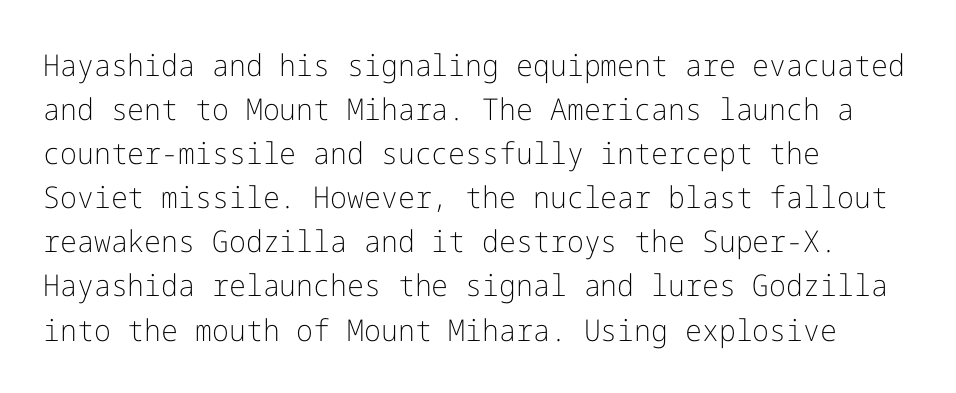
{"serif": "no", "italic": "no", "bold": "no", "weight": "light", "width": "normal", "stroke_contrast": "low", "x_height": "medium", "underline": "no", "align": "left", "line_spacing": "normal", "line_spacing_ratio": 1.47, "letter_spacing": "normal", "letter_spacing_em": 0.0, "glyph_px": 30}
